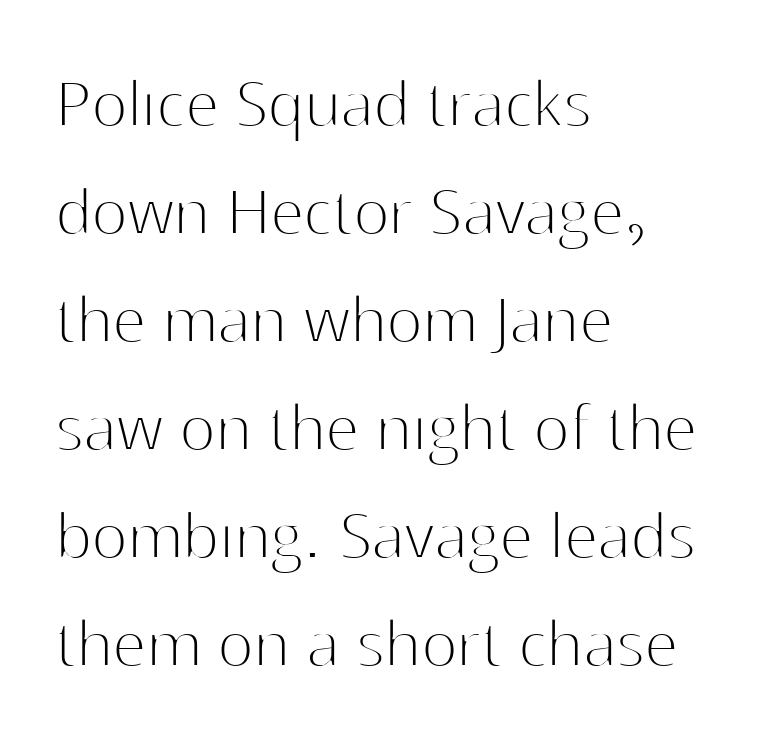
{"serif": "no", "italic": "no", "bold": "no", "weight": "thin", "width": "normal", "stroke_contrast": "high", "x_height": "medium", "monospaced": "no", "underline": "no", "align": "left", "line_spacing": "normal", "line_spacing_ratio": 1.42, "letter_spacing": "normal", "letter_spacing_em": 0.0, "glyph_px": 76}
